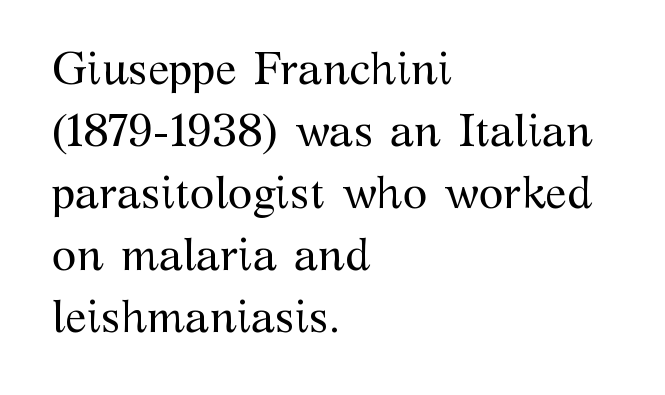
Stem width sits at or under what a default text font uses. Words float on clear page, feet unadorned. Serifs: yes, visible at the terminals of the letterforms. Caption: multi-line text, flush left, ragged right.
